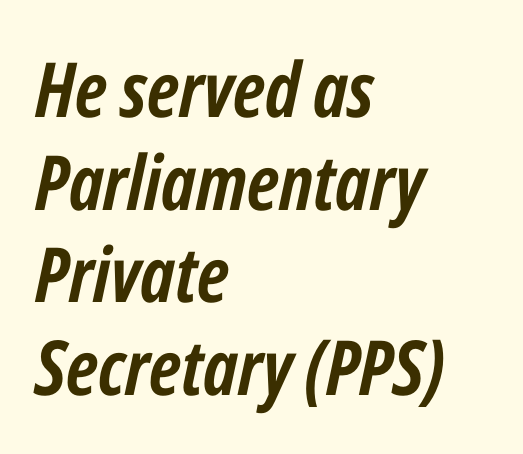
Look at the stroke-to-counter ratio: heavy, a bold. The passage shown has conventional tracking throughout. Proportional: the letters do not fall into vertical columns. The baseline area is clear. When letters slant like this, we call the style italic. This sample is left-justified, so line endings fall wherever the words run out.
